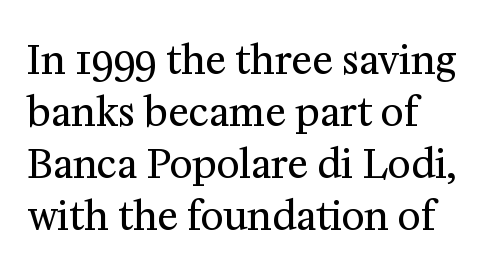
{"serif": "yes", "italic": "no", "bold": "no", "weight": "regular", "width": "normal", "stroke_contrast": "medium", "x_height": "medium", "monospaced": "no", "underline": "no", "line_spacing": "normal", "line_spacing_ratio": 1.33, "letter_spacing": "normal", "letter_spacing_em": 0.0, "glyph_px": 39}
